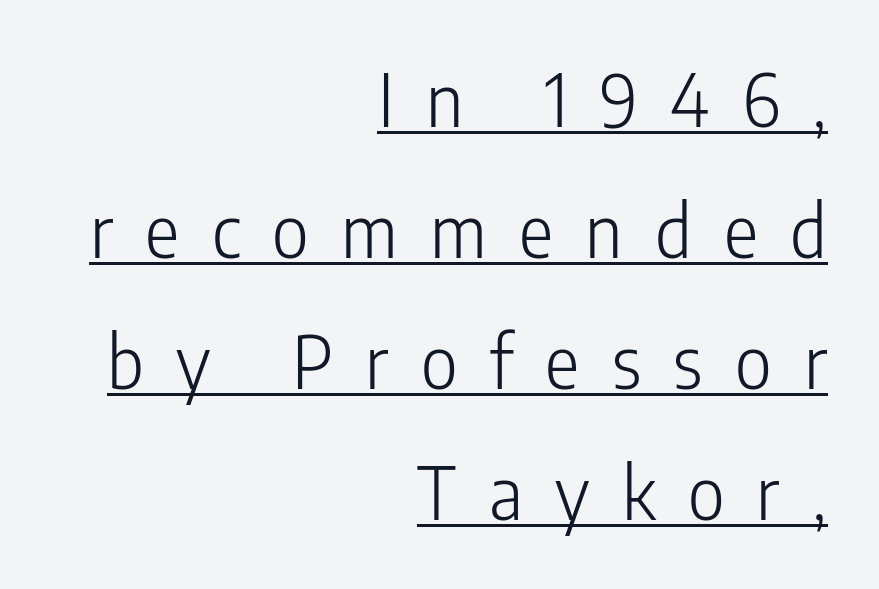
The face used here is proportionally spaced, like ordinary book or web type. The weight tops out at a normal text grade. Substantial extra tracking has been applied to these lines. These lines stack with their right ends in a neat column. A typesetter would mark this as roman, not italic.
